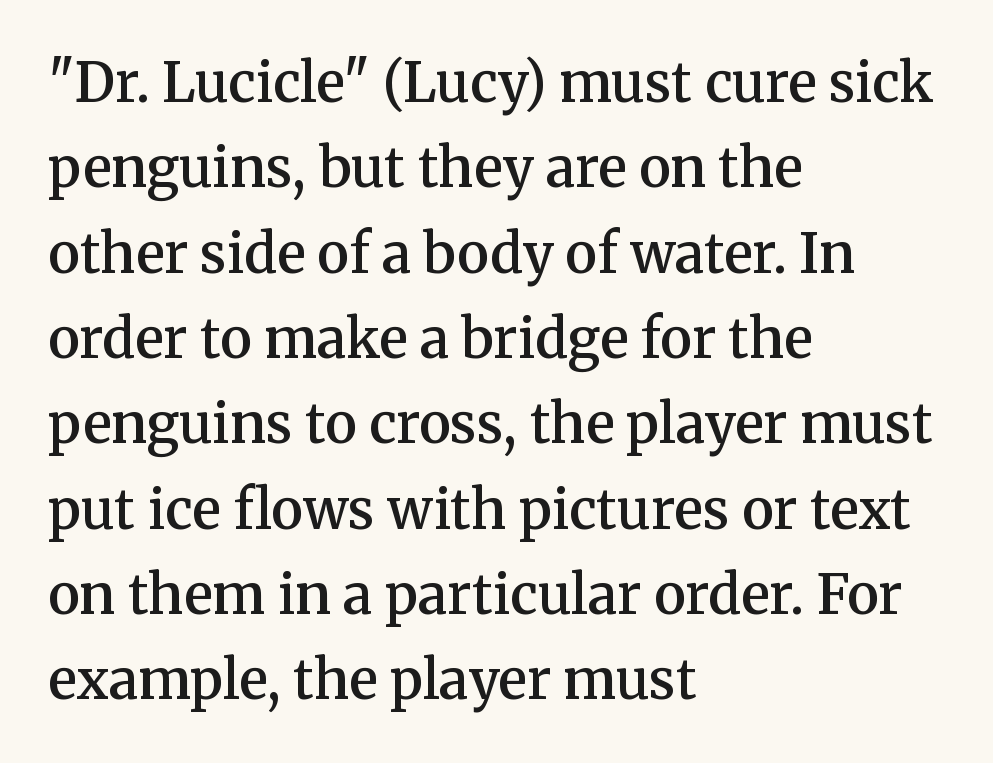
The image shows 54 px semibold serif type, upright; set left-aligned, normal line spacing (1.58x), normal letter spacing, not underlined; medium stroke contrast and a medium x-height.
